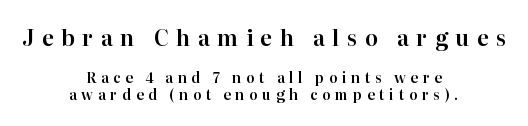
The words here are not underlined. The rendering shrinks the type as you move from the upper chunk to the lower. What stands out about the letter spacing? Its width — letters are far apart. Horizontally, the lines are justified to the midpoint only. If you drew a line through each stem, it would be perfectly vertical. This sample keeps an unexceptional amount of space between lines.
